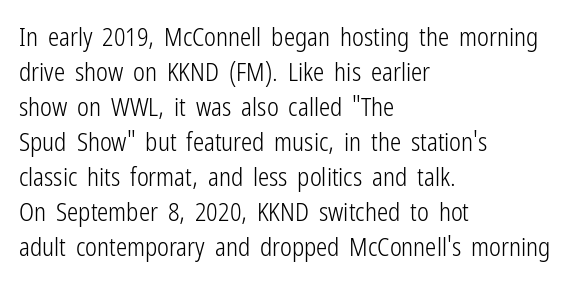
Nobody drew a line under any word here. The passage is arranged the way most books set body copy — flush left. Is the stroke heavy? The answer is a plain regular-or-lighter. Nobody touched the tracking dial on this one. A roman cut, with each character standing at attention. The space between consecutive lines is moderate.
